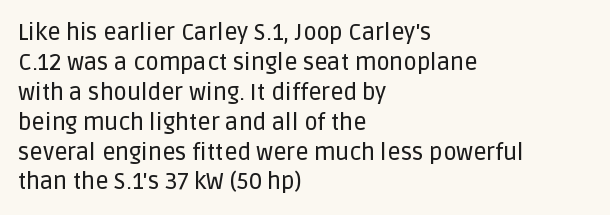
{"italic": "no", "underline": "no", "align": "left", "line_spacing": "normal", "line_spacing_ratio": 1.3, "letter_spacing": "normal", "letter_spacing_em": 0.0, "glyph_px": 23}
